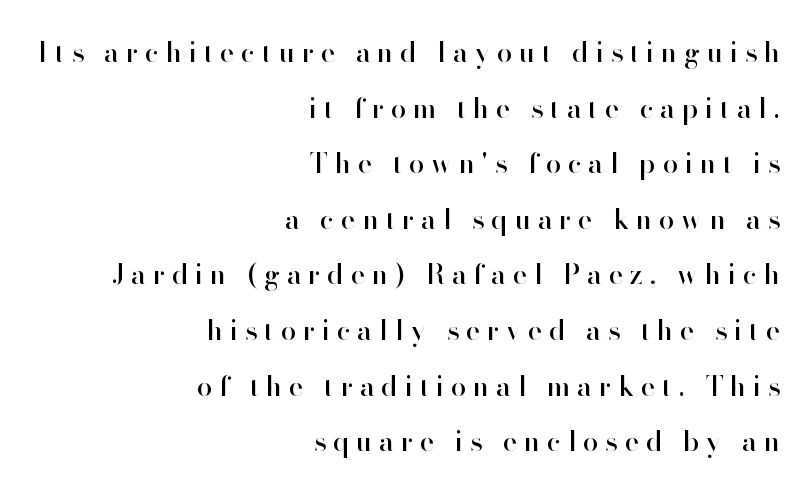
{"italic": "no", "underline": "no", "align": "right", "line_spacing": "loose", "line_spacing_ratio": 2.06, "letter_spacing": "wide", "letter_spacing_em": 0.26, "glyph_px": 27}
